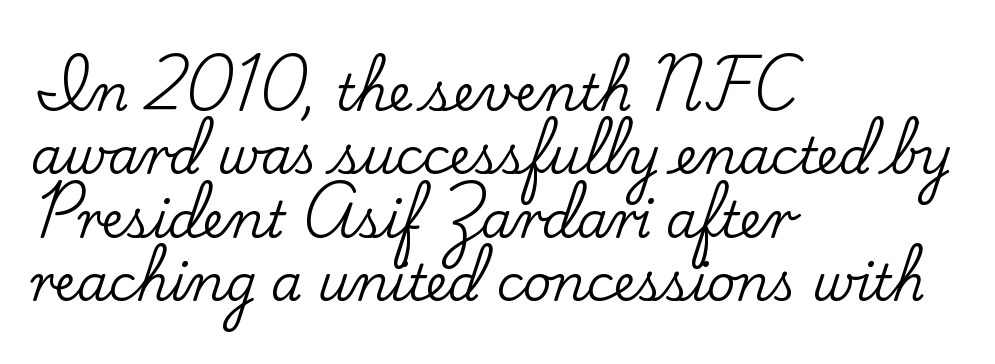
The image shows 50 px serif type; set left-aligned, normal line spacing (1.27x), normal letter spacing, not underlined; low stroke contrast and a small x-height.
